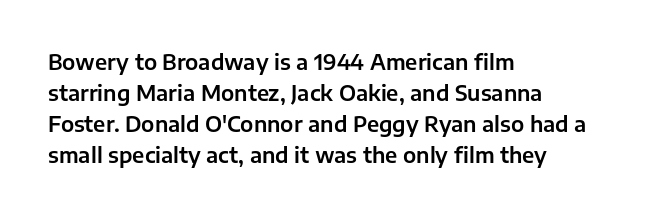
Q: Is the text italic (slanted)? A: No, it is upright.
Q: Is the text underlined? A: No.
Q: How is the paragraph aligned? A: Left-aligned.
Q: Is the spacing between letters normal or unusually wide? A: Normal.
Q: Is the spacing between lines tight, normal or loose? A: Normal.
